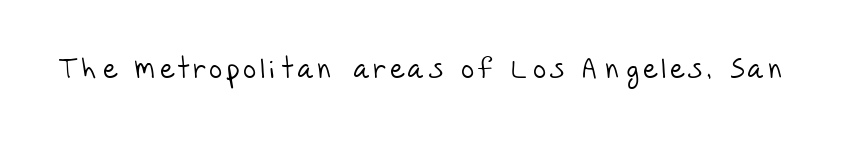
Q: Is the text bold? A: No.
Q: Is the typeface a serif or a sans-serif typeface? A: Sans-serif.
Q: Is the text underlined? A: No.
Q: Width (condensed, normal, or wide)? A: Normal.
Q: Stroke contrast? A: Low.
Q: x-height? A: Large.
Q: Monospaced? A: No.
